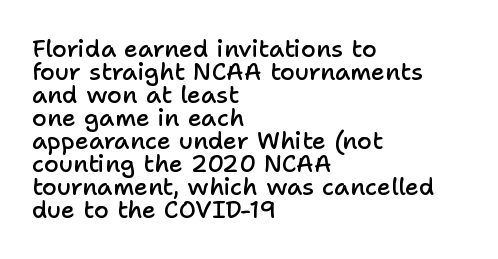
{"italic": "no", "bold": "semi", "underline": "no", "align": "left", "line_spacing": "tight", "line_spacing_ratio": 0.96, "letter_spacing": "normal", "letter_spacing_em": 0.0, "glyph_px": 24}
